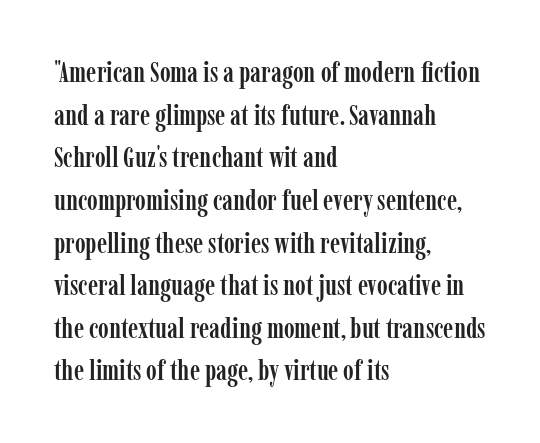
The image shows 29 px condensed serif type, upright; set left-aligned, normal line spacing (1.47x), normal letter spacing, not underlined; low stroke contrast and a medium x-height.
